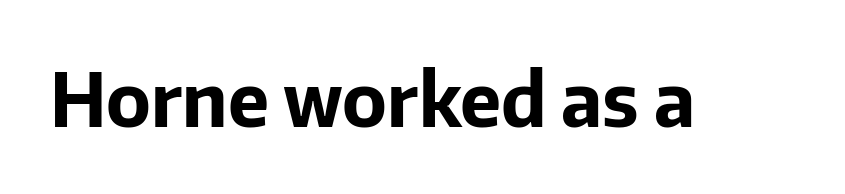
The image shows 74 px bold sans-serif type, upright; set normal letter spacing, not underlined; low stroke contrast and a medium x-height.
